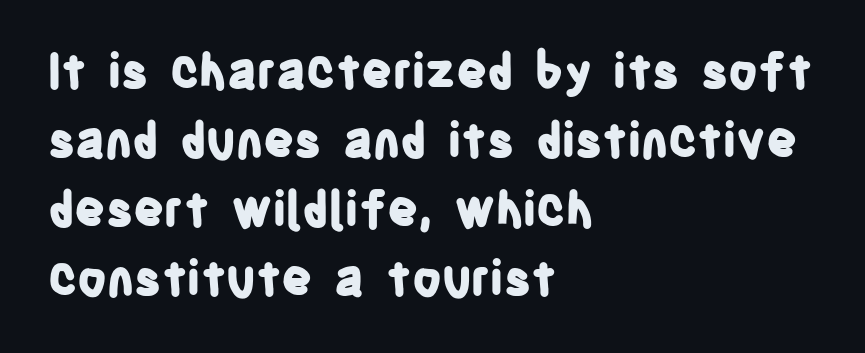
{"serif": "no", "italic": "no", "bold": "yes", "weight": "bold", "width": "condensed", "stroke_contrast": "low", "x_height": "large", "monospaced": "no", "underline": "no", "align": "left", "line_spacing": "normal", "line_spacing_ratio": 1.44, "letter_spacing": "normal", "letter_spacing_em": 0.0, "glyph_px": 48}
